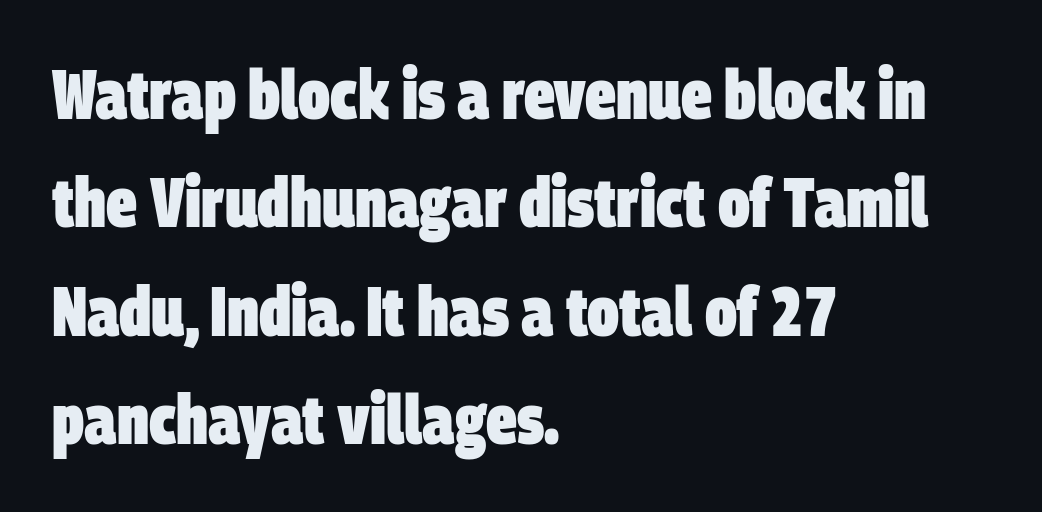
Q: Is the text bold? A: Yes.
Q: Is the typeface a serif or a sans-serif typeface? A: Sans-serif.
Q: Is the text underlined? A: No.
Q: How is the paragraph aligned? A: Left-aligned.
Q: Is the spacing between letters normal or unusually wide? A: Normal.
Q: Is the spacing between lines tight, normal or loose? A: Normal.
Q: Width (condensed, normal, or wide)? A: Condensed.
Q: Stroke contrast? A: Low.
Q: x-height? A: Large.
Q: Monospaced? A: No.
